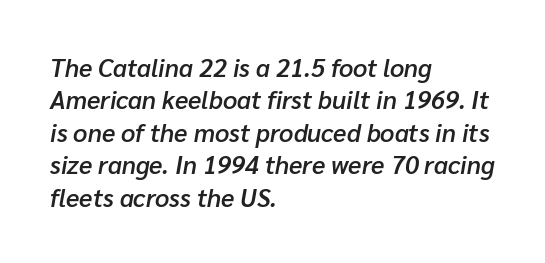
{"italic": "yes", "lean": "right", "slant_degrees": 10, "bold": "semi", "underline": "no", "align": "left", "line_spacing": "normal", "line_spacing_ratio": 1.3, "letter_spacing": "normal", "letter_spacing_em": 0.0, "glyph_px": 25}
